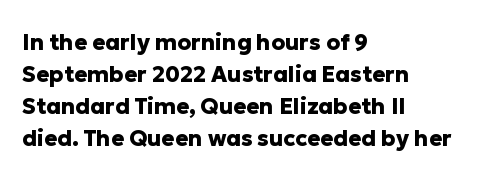
Q: Is the text bold? A: Yes.
Q: Is the text italic (slanted)? A: No, it is upright.
Q: Is the text underlined? A: No.
Q: How is the paragraph aligned? A: Left-aligned.
Q: Is the spacing between letters normal or unusually wide? A: Normal.
Q: Is the spacing between lines tight, normal or loose? A: Normal.
